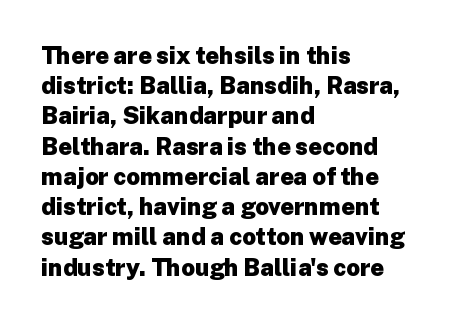
The image shows 24 px bold type, upright; set left-aligned, normal line spacing (1.26x), normal letter spacing, not underlined.
